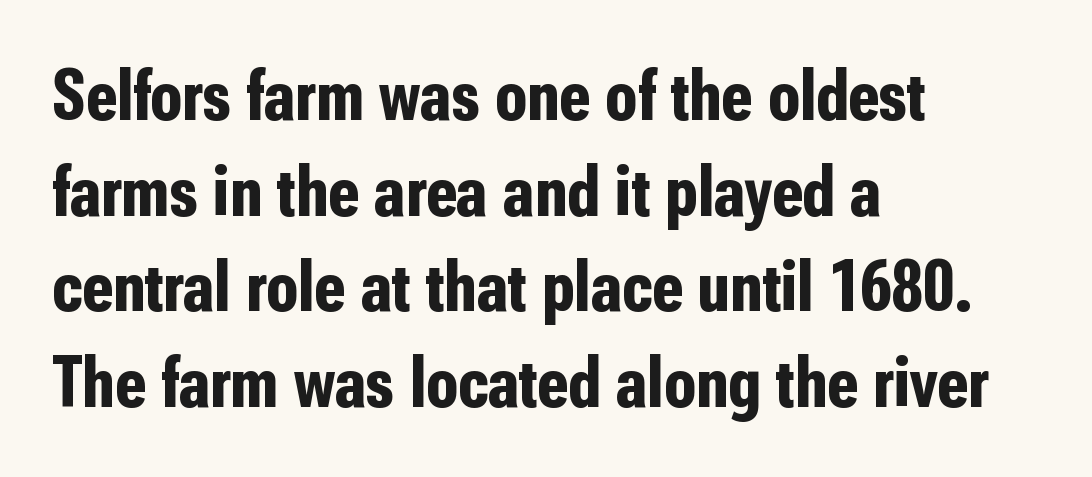
The image shows 73 px bold, condensed sans-serif type, upright; set left-aligned, normal line spacing (1.31x), normal letter spacing, not underlined; low stroke contrast and a medium x-height.
